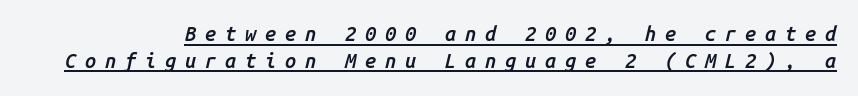
Q: Is the text bold? A: Semi-bold.
Q: Is the text italic (slanted)? A: Yes, it leans right by about 14 degrees.
Q: Is the text underlined? A: Yes.
Q: Is the spacing between letters normal or unusually wide? A: Unusually wide.
Q: Is the spacing between lines tight, normal or loose? A: Normal.
